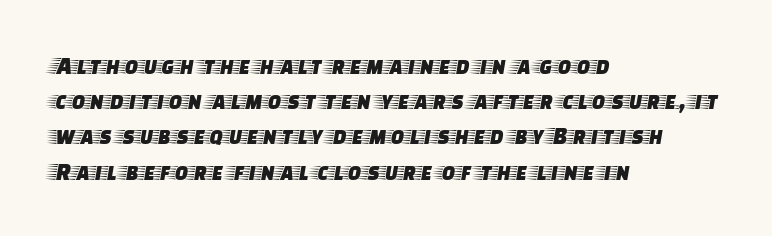
This rendering uses left alignment, leaving the right contour irregular. This sample keeps an unexceptional amount of space between lines. Bare-footed words on every line.
